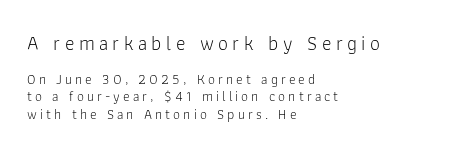
The image shows 20 px text type, upright; set left-aligned, line spacing 1.22x, unusually wide letter spacing (+0.22 em), not underlined; the first (top) block is 1.43x larger.
